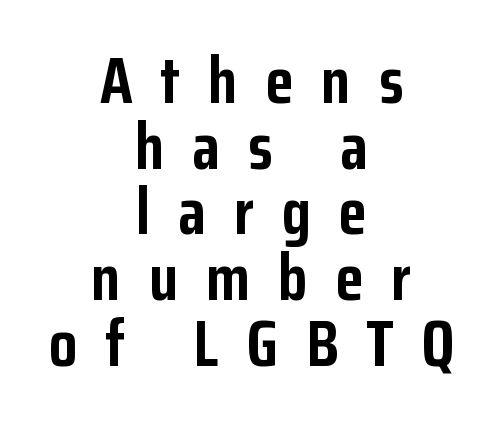
{"serif": "no", "italic": "no", "bold": "yes", "weight": "semibold", "width": "condensed", "stroke_contrast": "low", "x_height": "medium", "monospaced": "no", "underline": "no", "align": "center", "line_spacing": "tight", "line_spacing_ratio": 1.01, "letter_spacing": "wide", "letter_spacing_em": 0.43, "glyph_px": 65}
